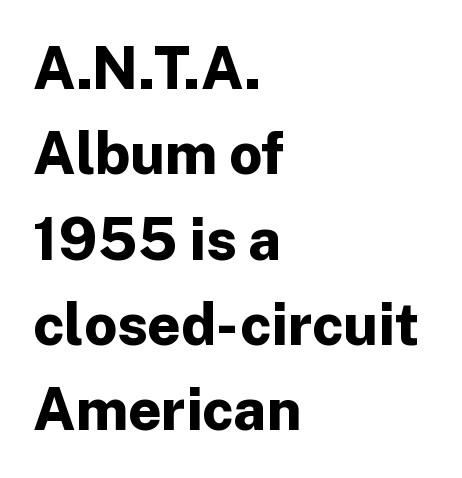
The image shows 58 px bold sans-serif type, upright; set left-aligned, normal line spacing (1.47x), normal letter spacing, not underlined; low stroke contrast and a medium x-height.
